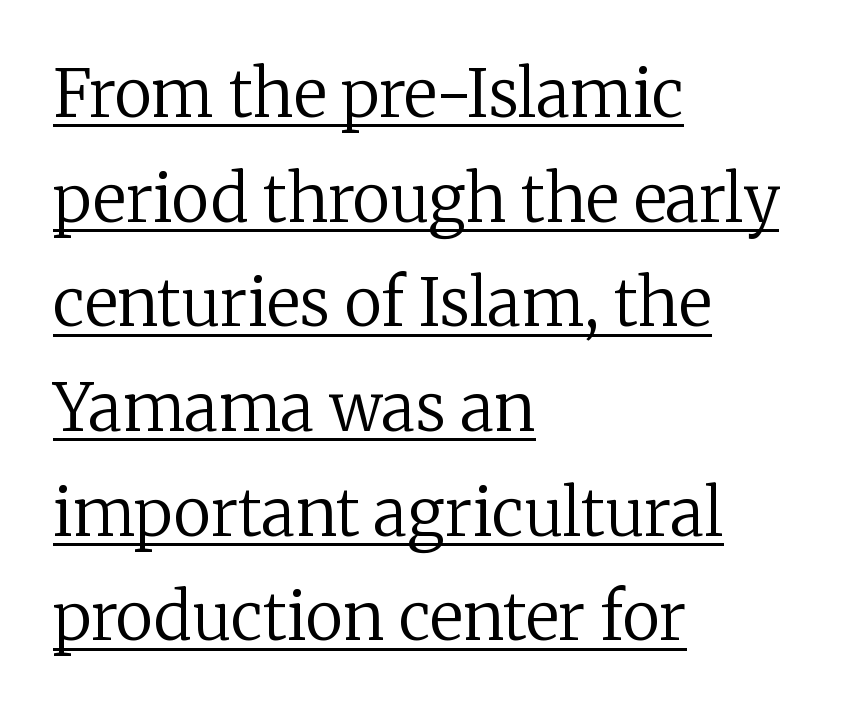
{"serif": "yes", "italic": "no", "bold": "no", "weight": "regular", "width": "normal", "stroke_contrast": "low", "x_height": "medium", "monospaced": "no", "underline": "yes", "align": "left", "line_spacing": "normal", "line_spacing_ratio": 1.61, "letter_spacing": "normal", "letter_spacing_em": 0.0, "glyph_px": 65}
